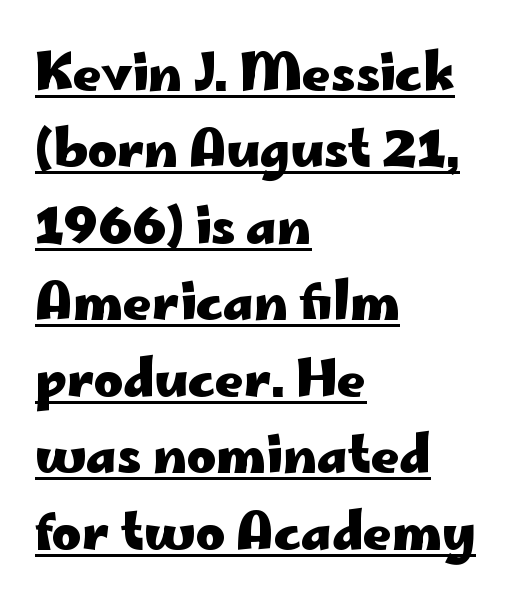
{"serif": "no", "italic": "no", "bold": "yes", "weight": "heavy", "width": "wide", "stroke_contrast": "low", "x_height": "small", "monospaced": "no", "underline": "yes", "align": "left", "line_spacing": "normal", "line_spacing_ratio": 1.53, "letter_spacing": "normal", "letter_spacing_em": 0.0, "glyph_px": 50}
